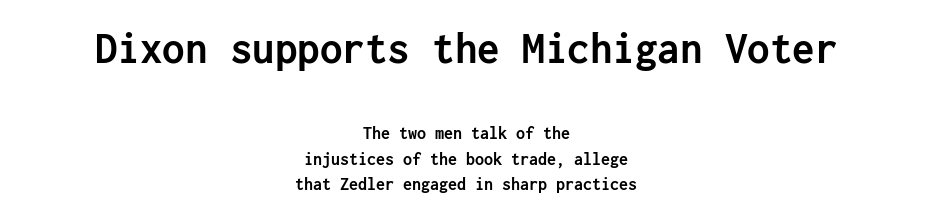
Q: Is the text bold? A: Yes.
Q: Is the text italic (slanted)? A: No, it is upright.
Q: Is the typeface a serif or a sans-serif typeface? A: Sans-serif.
Q: Is the text underlined? A: No.
Q: How is the paragraph aligned? A: Centered.
Q: Is the spacing between letters normal or unusually wide? A: Normal.
Q: Is the spacing between lines tight, normal or loose? A: Normal.
Q: Which block of text is set in a larger size, the first (top) or the second (bottom)? A: The first (top) one.
Q: Width (condensed, normal, or wide)? A: Normal.
Q: Stroke contrast? A: Low.
Q: x-height? A: Medium.
